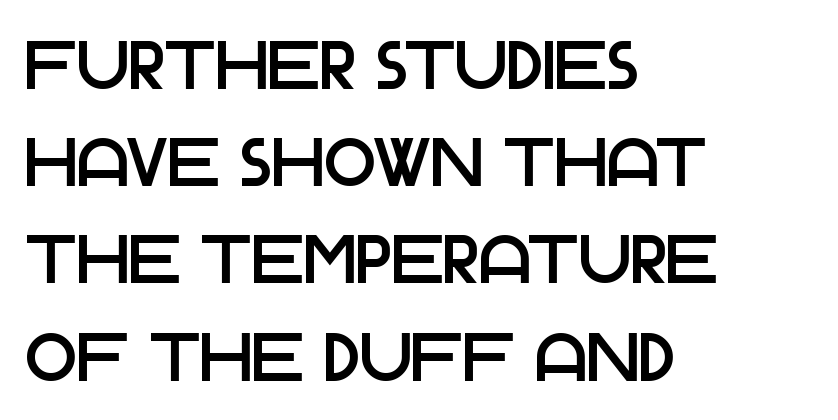
The vertical gap from one line to the next is medium. The string is rendered with underlining switched off. A sans-serif font was chosen for this passage. Teacher's note: observe the even left margin — that is flush-left alignment. Here the designer chose a conventional face with non-uniform glyph widths. The typography opts for an upright posture over an oblique one.
